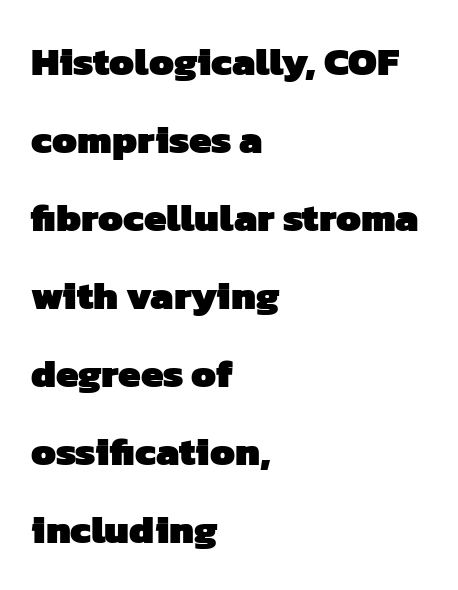
{"serif": "no", "bold": "yes", "weight": "heavy", "width": "normal", "stroke_contrast": "low", "x_height": "medium", "monospaced": "no", "underline": "no", "align": "left", "line_spacing": "loose", "line_spacing_ratio": 1.95, "letter_spacing": "normal", "letter_spacing_em": 0.0, "glyph_px": 40}
